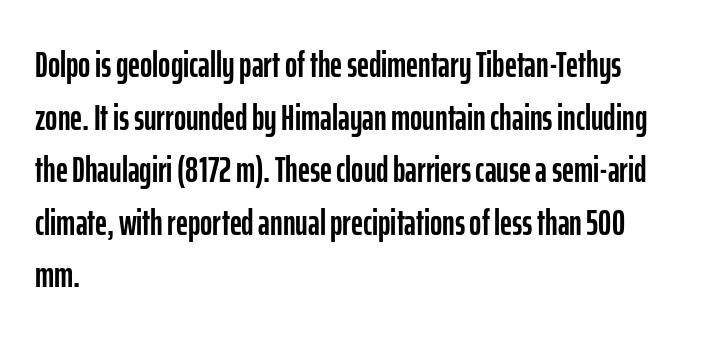
The image shows 37 px condensed sans-serif type, upright; set left-aligned, normal line spacing (1.42x), normal letter spacing, not underlined; low stroke contrast and a medium x-height.
